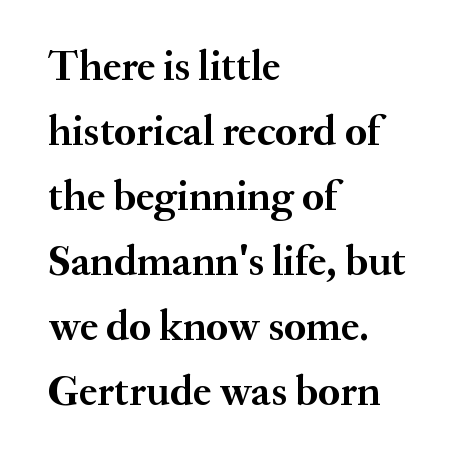
{"serif": "yes", "italic": "no", "bold": "yes", "weight": "semibold", "width": "normal", "stroke_contrast": "medium", "x_height": "small", "monospaced": "no", "underline": "no", "align": "left", "line_spacing": "normal", "line_spacing_ratio": 1.55, "letter_spacing": "normal", "letter_spacing_em": 0.0, "glyph_px": 42}
